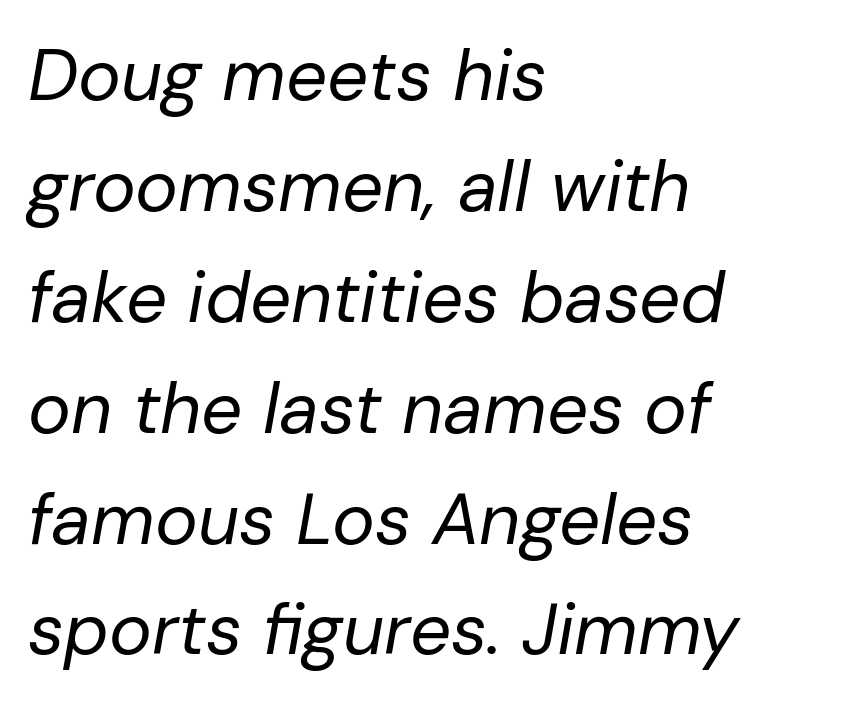
Q: Is the text bold? A: No.
Q: Is the text italic (slanted)? A: Yes, it leans right by about 10 degrees.
Q: Is the text underlined? A: No.
Q: How is the paragraph aligned? A: Left-aligned.
Q: Is the spacing between letters normal or unusually wide? A: Normal.
Q: Is the spacing between lines tight, normal or loose? A: Normal.
Q: Width (condensed, normal, or wide)? A: Normal.
Q: Stroke contrast? A: Low.
Q: x-height? A: Medium.
Q: Monospaced? A: No.
